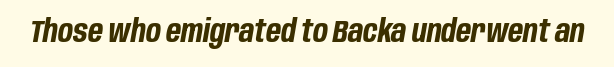
{"italic": "yes", "lean": "right", "slant_degrees": 10, "bold": "yes", "weight": "bold", "width": "condensed", "stroke_contrast": "low", "x_height": "large", "monospaced": "no", "underline": "no", "letter_spacing": "normal", "letter_spacing_em": 0.0, "glyph_px": 31}
